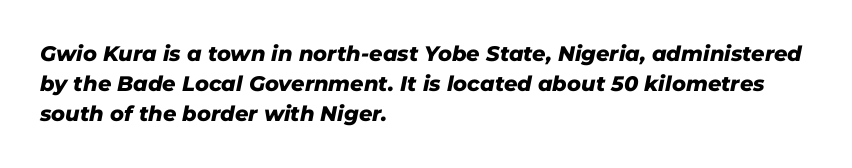
{"italic": "yes", "lean": "right", "slant_degrees": 11, "bold": "yes", "underline": "no", "align": "left", "line_spacing": "normal", "line_spacing_ratio": 1.43, "letter_spacing": "normal", "letter_spacing_em": 0.0, "glyph_px": 21}
